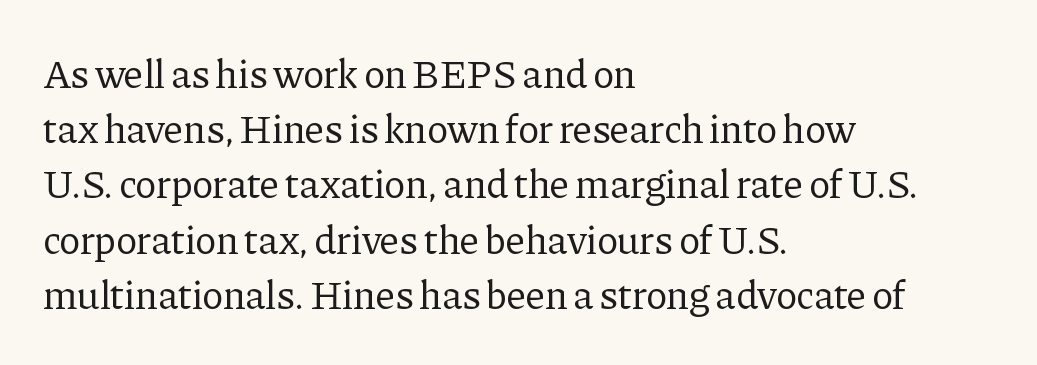
Words appear dense and cohesive because spacing is normal. Vertical strokes here are truly vertical. A typesetter would label this face a serif. The passage is arranged the way most books set body copy — flush left. You could not count columns in this text — the font is proportionally spaced.
